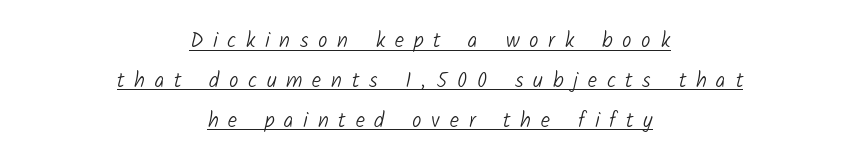
The image shows 21 px text type; set centered, loose line spacing (1.9x), unusually wide letter spacing (+0.46 em), underlined.
